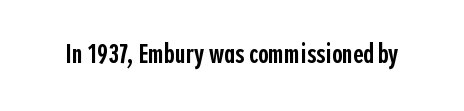
Anything drawn beneath the words? Only blank space. Notice the strokes are somewhat thickened but not fully heavy: this is a semibold. Spacing verdict: proportional, widths tailored to each character. Notice how the stems are strictly vertical — no italics here.
